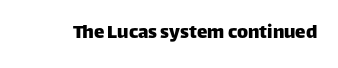
The image shows 21 px text type, upright; set normal letter spacing, not underlined.
